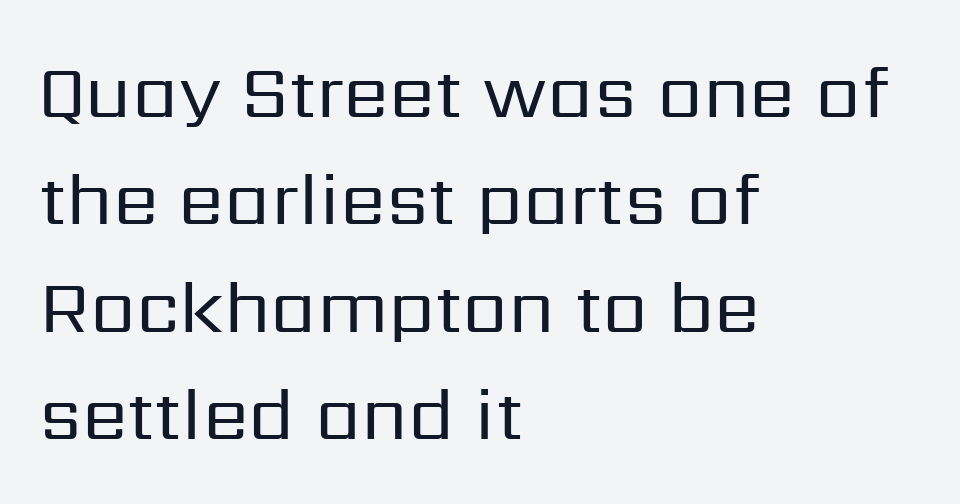
Nope, no serifs anywhere on these letters. These lines are rendered in a variable-pitch font. The paragraph shown leans on its left margin. Nothing unusual about the tracking: characters are spaced as the font intends. Summary of vertical rhythm: regular, with standard interline spacing. If you drew a line through each stem, it would be perfectly vertical.
